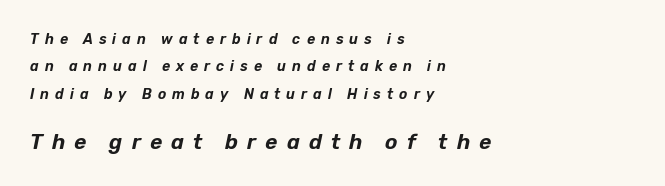
The image shows 21 px text type, italic (leaning right); set left-aligned, loose line spacing (1.96x), unusually wide letter spacing (+0.43 em), not underlined; the second (bottom) block is 1.5x larger.
